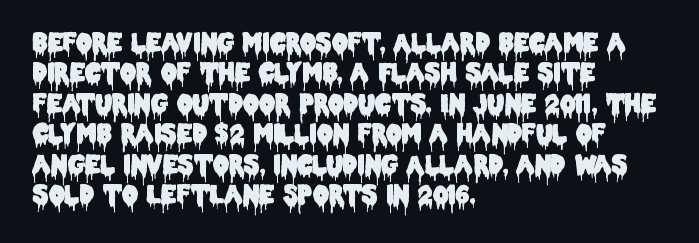
The image shows 25 px text type, upright; set left-aligned, line spacing 1.22x, normal letter spacing, not underlined.
